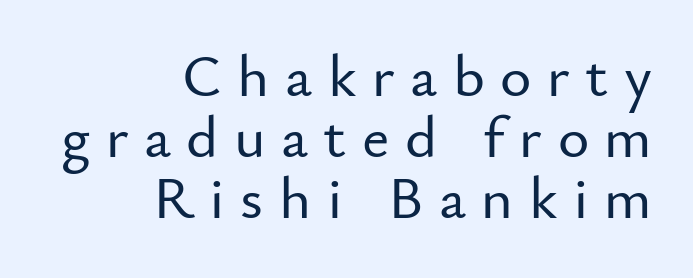
Nope, no serifs anywhere on these letters. The letters advance in unequal steps, a hallmark of proportional type. Unmarked baselines from the first word to the last. The letterforms stand isolated, each surrounded by extra space.
